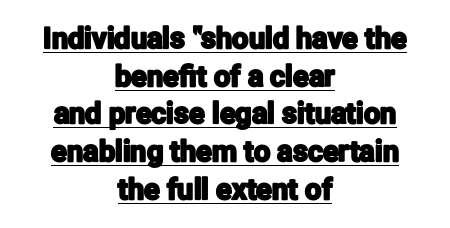
Glance below the letters and you will spot a drawn line. This is sans-serif lettering, the kind often seen on screens and signage. Compared with typical paragraphs, the rows here are spaced about the same. Do the characters align in a grid? No, the font is proportional.
